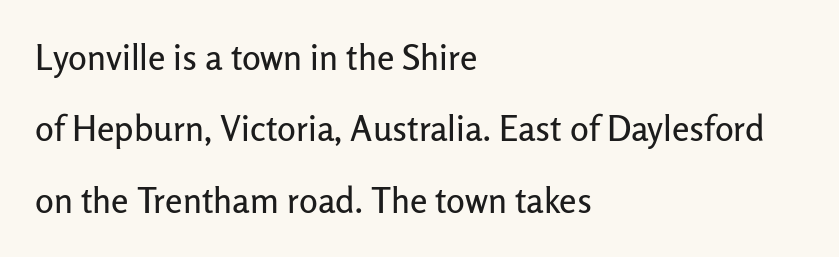
Think of a printed novel: that variable character pitch is what you see here. Look at the bottom of the vertical strokes: they stop flat, with no serifs. Reading down the block, your eye returns to a fixed left position each line. These lines stand farther apart than default settings would place them.
